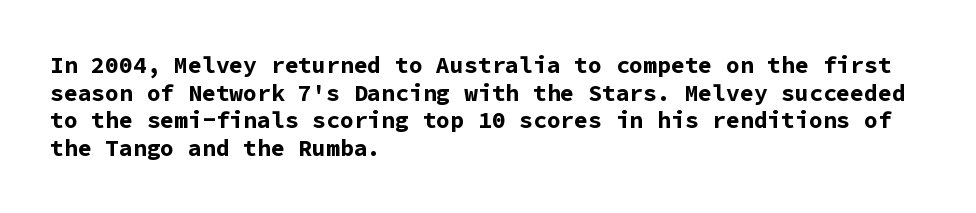
Q: Is the text bold? A: Yes.
Q: Is the text italic (slanted)? A: No, it is upright.
Q: Is the text underlined? A: No.
Q: How is the paragraph aligned? A: Left-aligned.
Q: Is the spacing between letters normal or unusually wide? A: Normal.
